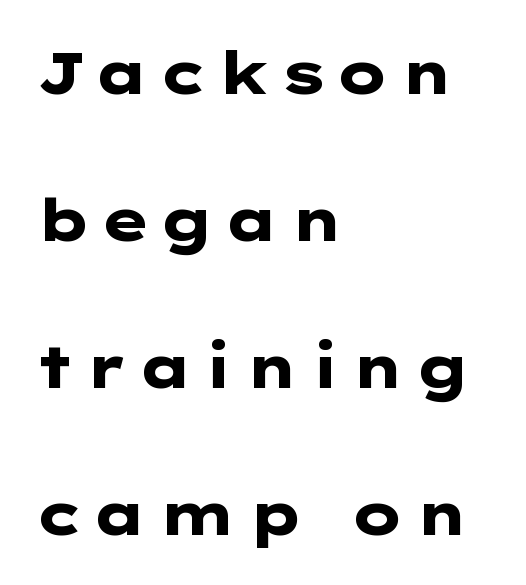
Q: Is the text bold? A: Yes.
Q: Is the text italic (slanted)? A: No, it is upright.
Q: Is the typeface a serif or a sans-serif typeface? A: Sans-serif.
Q: Is the text underlined? A: No.
Q: How is the paragraph aligned? A: Left-aligned.
Q: Is the spacing between lines tight, normal or loose? A: Loose.
Q: Width (condensed, normal, or wide)? A: Wide.
Q: Stroke contrast? A: Low.
Q: x-height? A: Medium.
